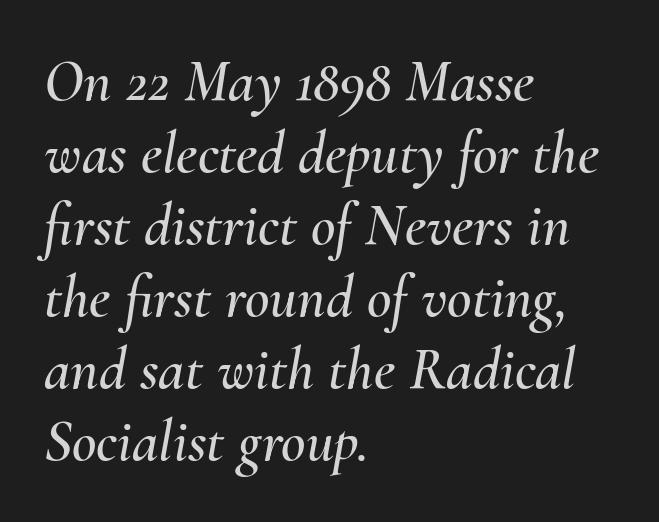
The image shows 60 px text type, italic (leaning right); set left-aligned, line spacing 1.2x, normal letter spacing, not underlined; medium stroke contrast and a small x-height.
